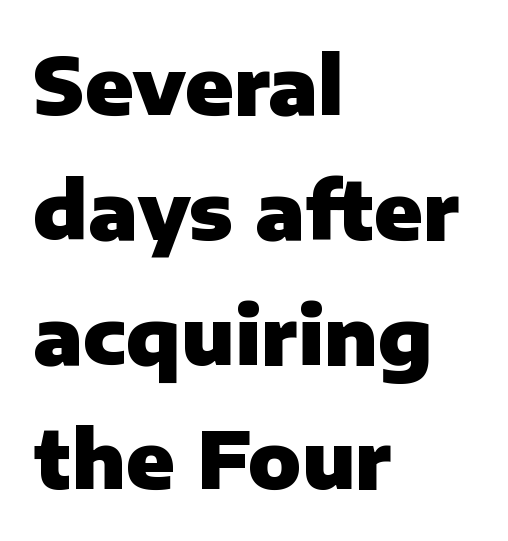
Q: Is the text bold? A: Yes.
Q: Is the text italic (slanted)? A: No, it is upright.
Q: Is the typeface a serif or a sans-serif typeface? A: Sans-serif.
Q: Is the text underlined? A: No.
Q: How is the paragraph aligned? A: Left-aligned.
Q: Is the spacing between letters normal or unusually wide? A: Normal.
Q: Is the spacing between lines tight, normal or loose? A: Normal.
Q: Width (condensed, normal, or wide)? A: Normal.
Q: Stroke contrast? A: Low.
Q: x-height? A: Medium.
Q: Monospaced? A: No.
